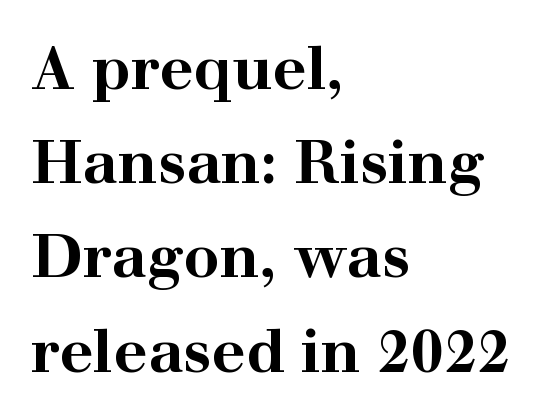
The image shows 60 px bold, wide serif type, upright; set left-aligned, normal line spacing (1.57x), normal letter spacing, not underlined; high stroke contrast and a medium x-height.
